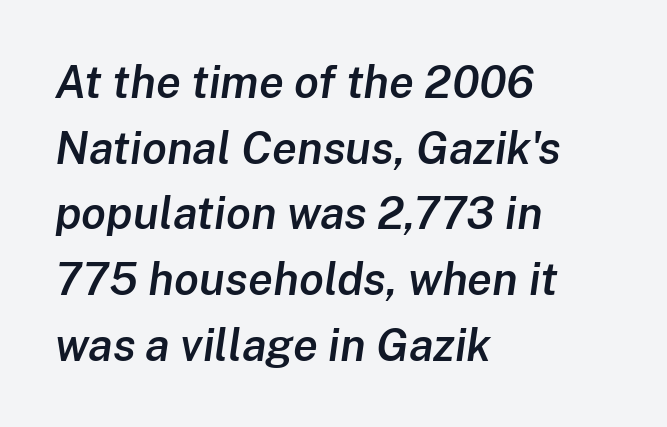
The letters advance in unequal steps, a hallmark of proportional type. This sample is left-justified, so line endings fall wherever the words run out. The face used here has a pronounced slope to its letters. Is the type bold? Partly — it's a semibold, heavier than regular but not fully bold. Underlining? Definitely not there.
